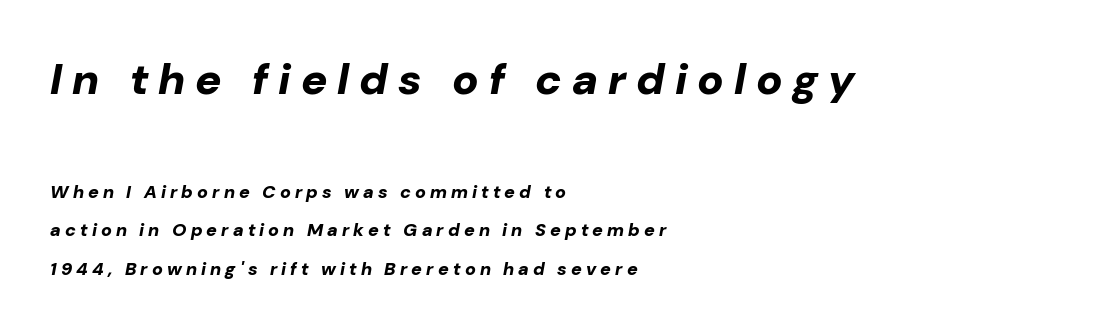
Q: Is the text bold? A: Yes.
Q: Is the text italic (slanted)? A: Yes, it leans right by about 10 degrees.
Q: Is the text underlined? A: No.
Q: How is the paragraph aligned? A: Left-aligned.
Q: Is the spacing between letters normal or unusually wide? A: Unusually wide.
Q: Is the spacing between lines tight, normal or loose? A: Loose.
Q: Which block of text is set in a larger size, the first (top) or the second (bottom)? A: The first (top) one.
Q: Width (condensed, normal, or wide)? A: Normal.
Q: Stroke contrast? A: Low.
Q: x-height? A: Medium.
Q: Monospaced? A: No.
